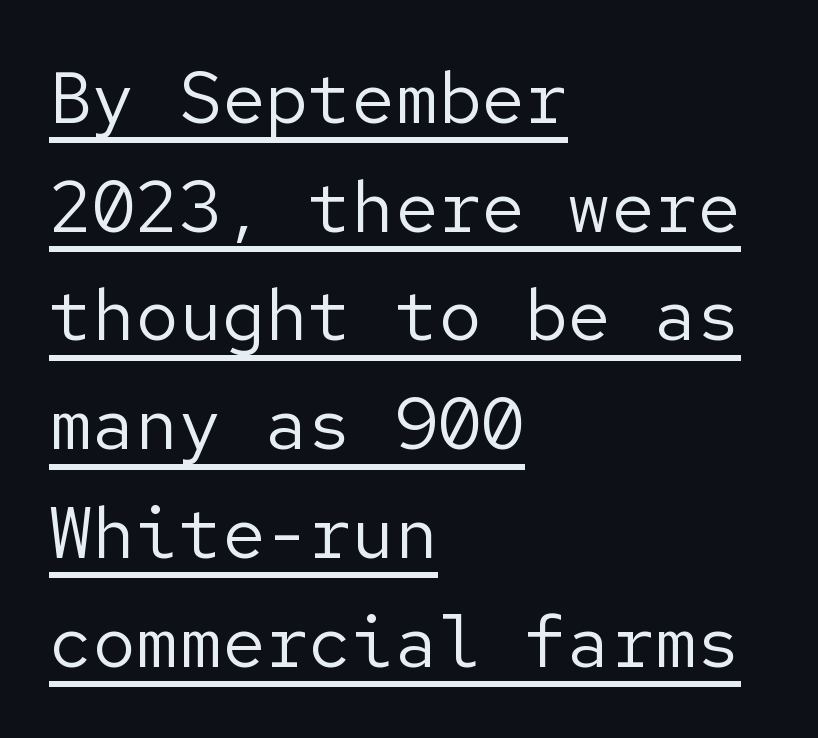
{"serif": "no", "italic": "no", "bold": "no", "weight": "regular", "width": "normal", "stroke_contrast": "low", "x_height": "medium", "underline": "yes", "align": "left", "line_spacing": "normal", "line_spacing_ratio": 1.51, "letter_spacing": "normal", "letter_spacing_em": 0.0, "glyph_px": 72}
